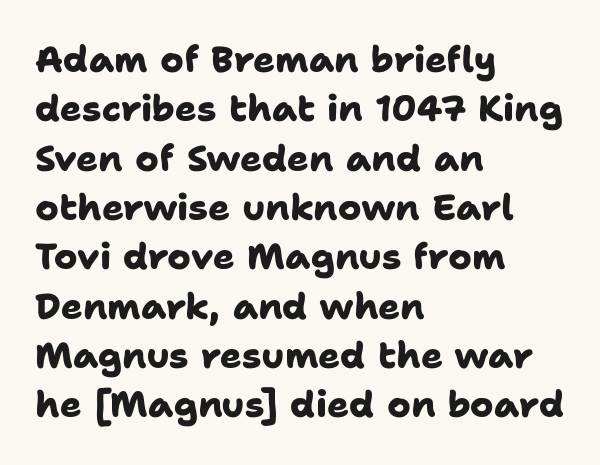
The characters look thick and weighty, a clear bold. Check under the words: just untouched page. Here the designer chose a conventional face with non-uniform glyph widths. Words appear dense and cohesive because spacing is normal.
